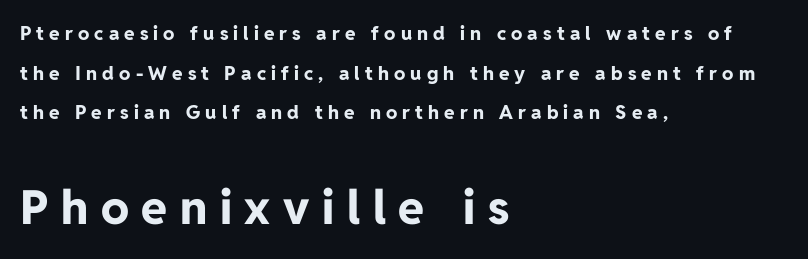
The image shows 47 px bold sans-serif type, upright; set left-aligned, loose line spacing (2.08x), unusually wide letter spacing (+0.27 em), not underlined; the second (bottom) block is 2.47x larger; low stroke contrast and a medium x-height.
